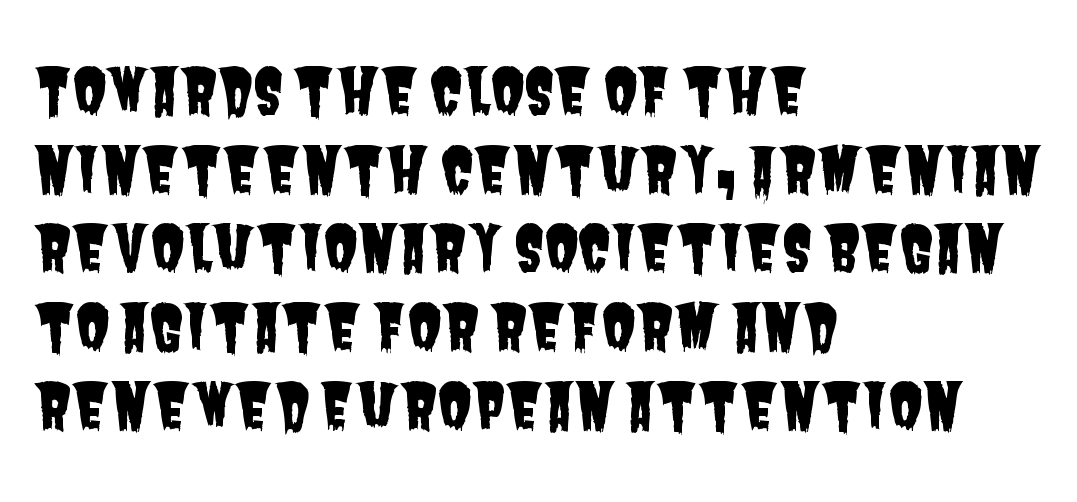
The image shows 62 px condensed sans-serif type; set left-aligned, normal line spacing (1.27x), normal letter spacing, not underlined; low stroke contrast and a large x-height.
